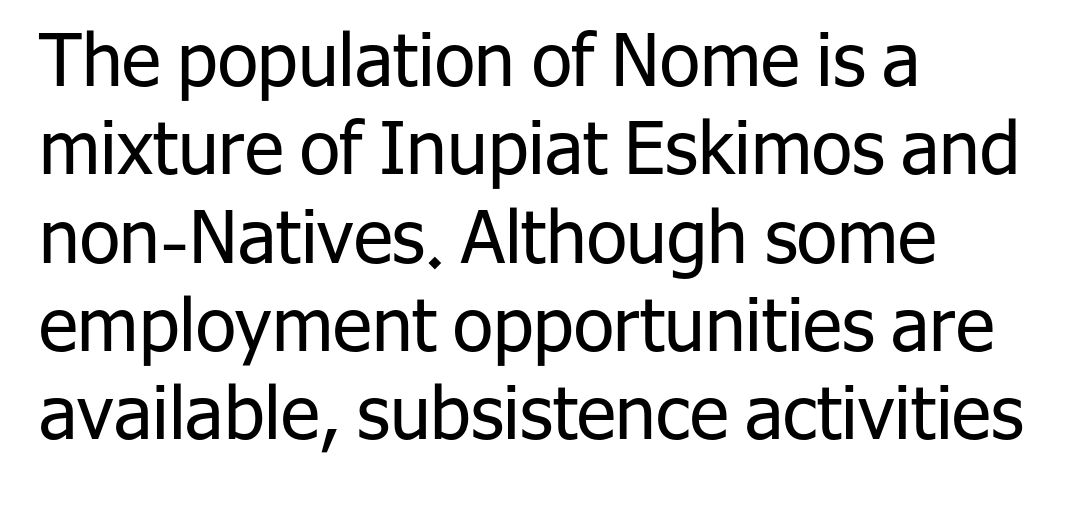
Q: Is the text bold? A: No.
Q: Is the text italic (slanted)? A: No, it is upright.
Q: Is the typeface a serif or a sans-serif typeface? A: Sans-serif.
Q: Is the text underlined? A: No.
Q: How is the paragraph aligned? A: Left-aligned.
Q: Is the spacing between letters normal or unusually wide? A: Normal.
Q: Width (condensed, normal, or wide)? A: Normal.
Q: Stroke contrast? A: Low.
Q: x-height? A: Medium.
Q: Monospaced? A: No.
